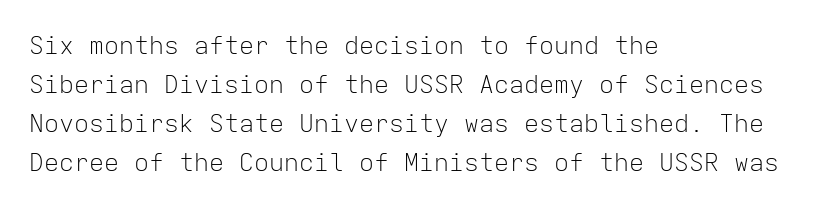
{"italic": "no", "bold": "no", "underline": "no", "align": "left", "line_spacing": "normal", "line_spacing_ratio": 1.56, "letter_spacing": "normal", "letter_spacing_em": 0.0, "glyph_px": 25}
